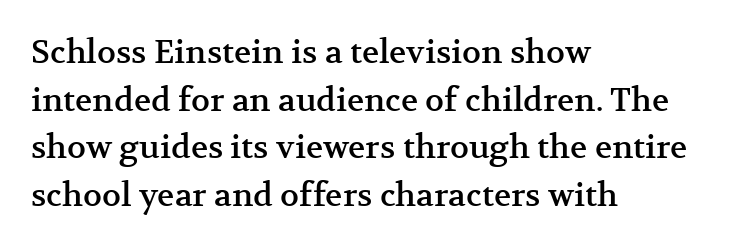
Q: Is the text italic (slanted)? A: No, it is upright.
Q: Is the typeface a serif or a sans-serif typeface? A: Serif.
Q: Is the text underlined? A: No.
Q: How is the paragraph aligned? A: Left-aligned.
Q: Is the spacing between letters normal or unusually wide? A: Normal.
Q: Is the spacing between lines tight, normal or loose? A: Normal.
Q: Width (condensed, normal, or wide)? A: Normal.
Q: Stroke contrast? A: Medium.
Q: x-height? A: Medium.
Q: Monospaced? A: No.
